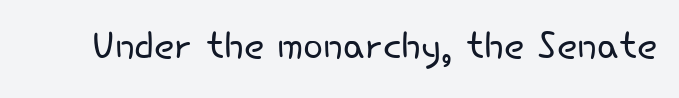
{"serif": "no", "italic": "no", "bold": "no", "weight": "light", "width": "normal", "stroke_contrast": "low", "x_height": "small", "monospaced": "no", "underline": "no", "letter_spacing": "normal", "letter_spacing_em": 0.0, "glyph_px": 53}
